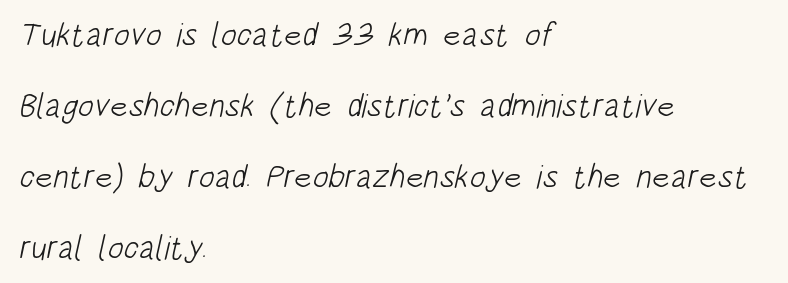
Q: Is the text bold? A: No.
Q: Is the typeface a serif or a sans-serif typeface? A: Sans-serif.
Q: Is the text underlined? A: No.
Q: How is the paragraph aligned? A: Left-aligned.
Q: Is the spacing between letters normal or unusually wide? A: Normal.
Q: Is the spacing between lines tight, normal or loose? A: Loose.
Q: Width (condensed, normal, or wide)? A: Condensed.
Q: Stroke contrast? A: Low.
Q: x-height? A: Large.
Q: Monospaced? A: No.
